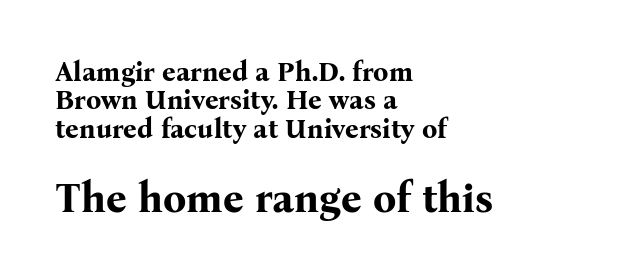
The image shows 41 px bold serif type, upright; set left-aligned, tight line spacing (1.05x), normal letter spacing, not underlined; the second (bottom) block is 1.52x larger; medium stroke contrast and a medium x-height.
